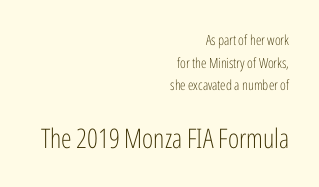
Q: Is the text bold? A: No.
Q: Is the text italic (slanted)? A: No, it is upright.
Q: Is the text underlined? A: No.
Q: How is the paragraph aligned? A: Right-aligned.
Q: Is the spacing between letters normal or unusually wide? A: Normal.
Q: Is the spacing between lines tight, normal or loose? A: Normal.
Q: Which block of text is set in a larger size, the first (top) or the second (bottom)? A: The second (bottom) one.
